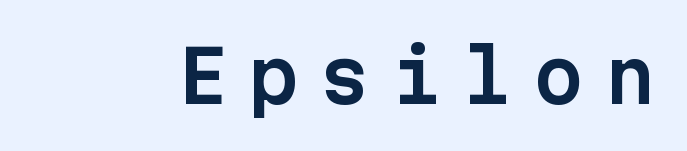
Decoration check: the copy has no underline. Each word looks stretched out because of the extra space between its letters. Does the type have serifs? No, each stem ends abruptly. A typesetter would mark this as roman, not italic. You could count columns in this text — the font is strictly monospaced.
